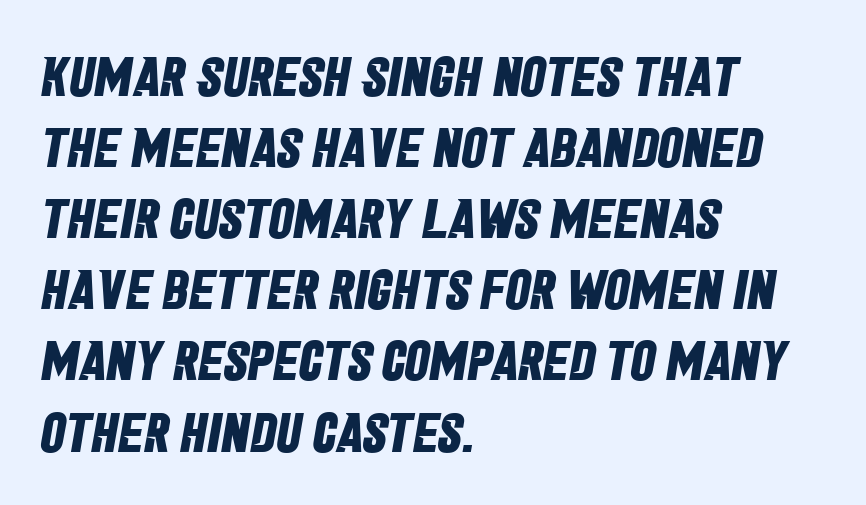
Q: Is the text bold? A: Yes.
Q: Is the typeface a serif or a sans-serif typeface? A: Sans-serif.
Q: Is the text underlined? A: No.
Q: How is the paragraph aligned? A: Left-aligned.
Q: Is the spacing between letters normal or unusually wide? A: Normal.
Q: Is the spacing between lines tight, normal or loose? A: Normal.
Q: Width (condensed, normal, or wide)? A: Condensed.
Q: Stroke contrast? A: Low.
Q: x-height? A: Large.
Q: Monospaced? A: No.
